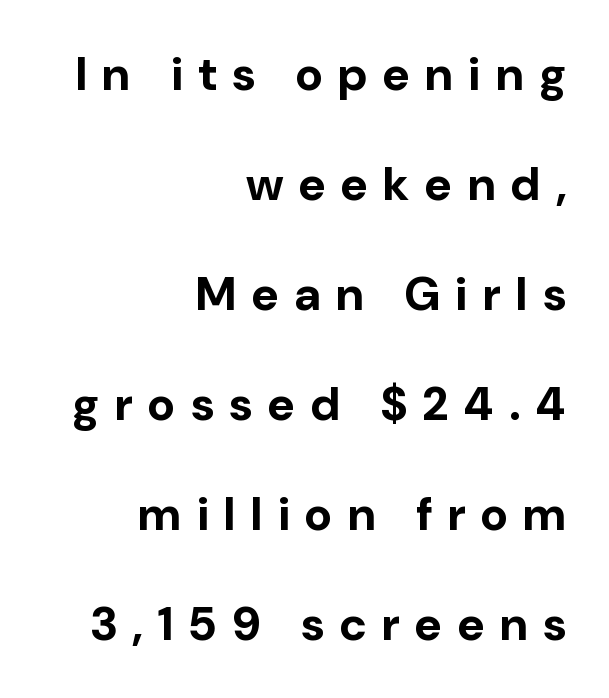
{"serif": "no", "italic": "no", "bold": "yes", "weight": "bold", "width": "normal", "stroke_contrast": "low", "x_height": "medium", "monospaced": "no", "underline": "no", "align": "right", "line_spacing": "loose", "line_spacing_ratio": 2.34, "letter_spacing": "wide", "letter_spacing_em": 0.33, "glyph_px": 47}
